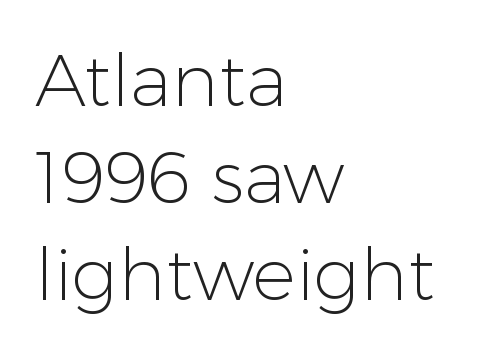
{"serif": "no", "italic": "no", "bold": "no", "weight": "light", "width": "normal", "stroke_contrast": "low", "x_height": "medium", "monospaced": "no", "underline": "no", "align": "left", "line_spacing": "normal", "line_spacing_ratio": 1.33, "letter_spacing": "normal", "letter_spacing_em": 0.0, "glyph_px": 73}
